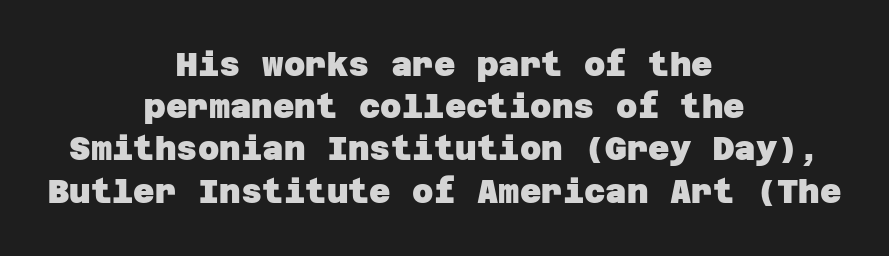
Type style note: lacks serifs. These lines stack symmetrically, like a column narrowing and widening about its center. Does the weight exceed regular? Yes, all the way to bold. Vertically, the passage feels balanced, rows spaced as you'd expect. Descender tails drop into unmarked territory. No extra tracking has been applied to these lines.
